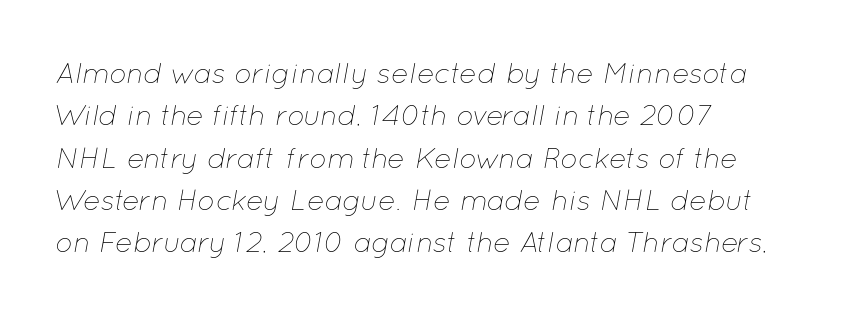
The image shows 29 px thin type, italic (leaning right); set left-aligned, normal line spacing (1.46x), normal letter spacing, not underlined; low stroke contrast and a medium x-height.
